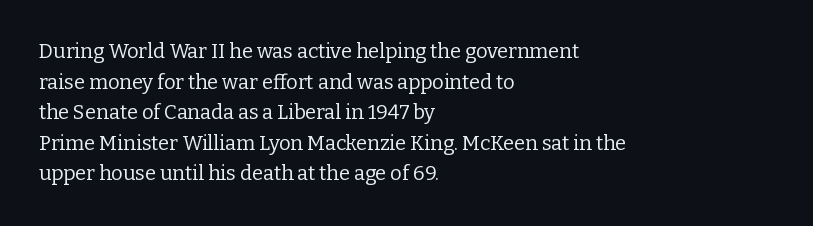
If you drew a line through each stem, it would be perfectly vertical. Students, observe: this is what conventionally led text looks like. Alignment: flush left. Decoration check: the copy has no underline.
